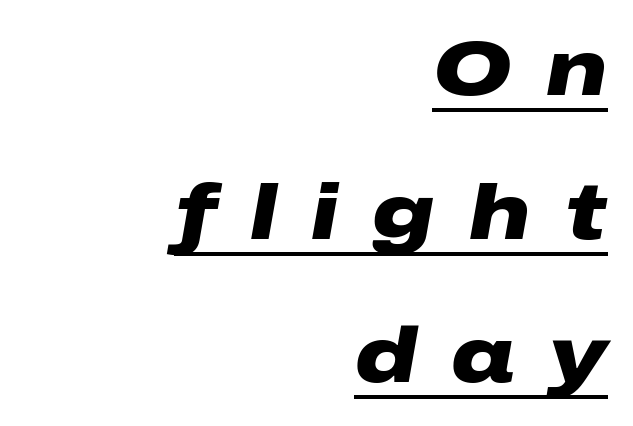
Q: Is the text bold? A: Yes.
Q: Is the text italic (slanted)? A: Yes, it leans right by about 10 degrees.
Q: Is the text underlined? A: Yes.
Q: How is the paragraph aligned? A: Right-aligned.
Q: Is the spacing between letters normal or unusually wide? A: Unusually wide.
Q: Width (condensed, normal, or wide)? A: Wide.
Q: Stroke contrast? A: Low.
Q: x-height? A: Medium.
Q: Monospaced? A: No.
